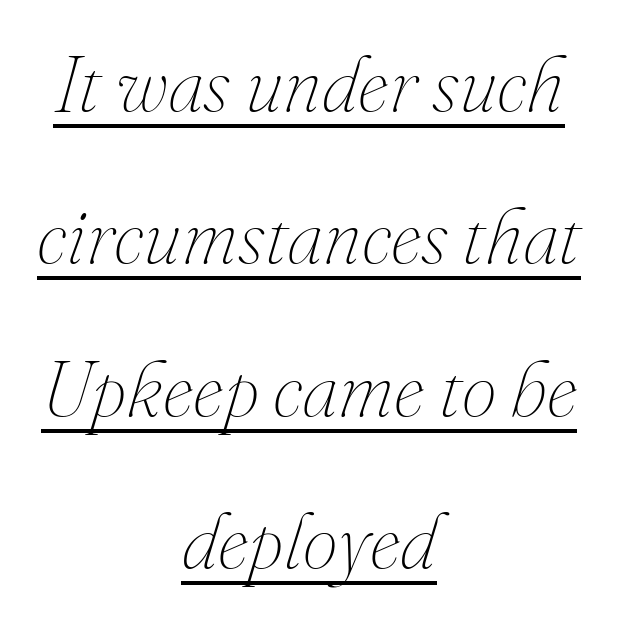
{"italic": "yes", "lean": "right", "slant_degrees": 16, "bold": "no", "weight": "thin", "width": "normal", "stroke_contrast": "medium", "x_height": "small", "monospaced": "no", "underline": "yes", "align": "center", "line_spacing": "loose", "line_spacing_ratio": 1.93, "letter_spacing": "normal", "letter_spacing_em": 0.0, "glyph_px": 79}
